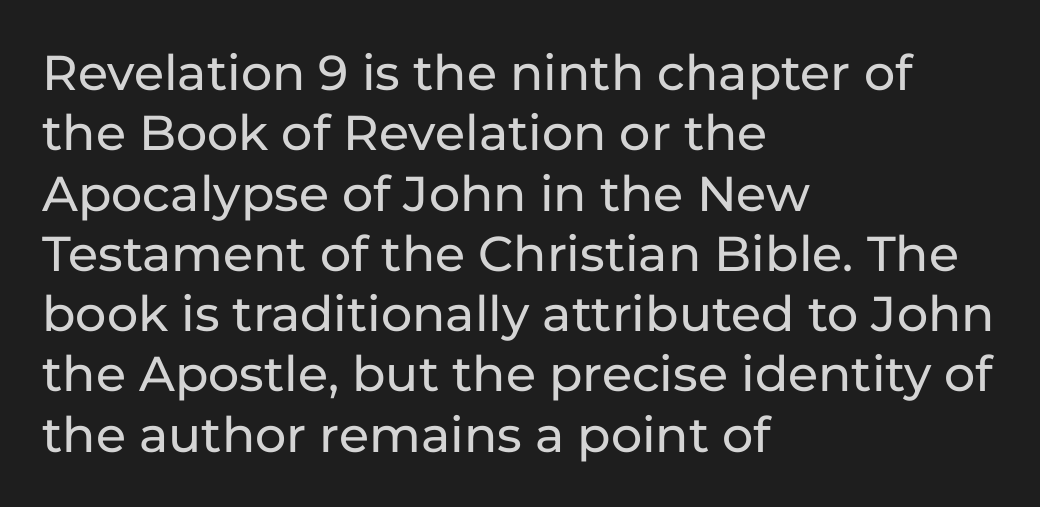
{"serif": "no", "italic": "no", "width": "normal", "stroke_contrast": "low", "x_height": "medium", "monospaced": "no", "underline": "no", "align": "left", "line_spacing_ratio": 1.23, "letter_spacing": "normal", "letter_spacing_em": 0.0, "glyph_px": 49}
